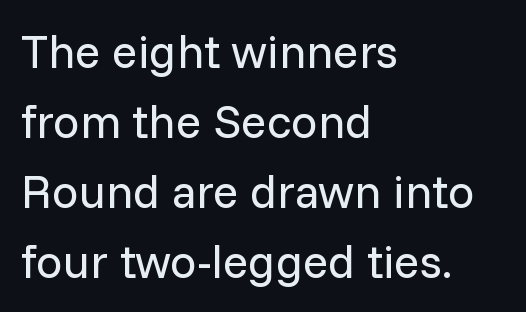
{"serif": "no", "italic": "no", "bold": "no", "weight": "regular", "width": "normal", "stroke_contrast": "low", "x_height": "medium", "monospaced": "no", "underline": "no", "align": "left", "line_spacing": "normal", "line_spacing_ratio": 1.49, "letter_spacing": "normal", "letter_spacing_em": 0.0, "glyph_px": 47}
